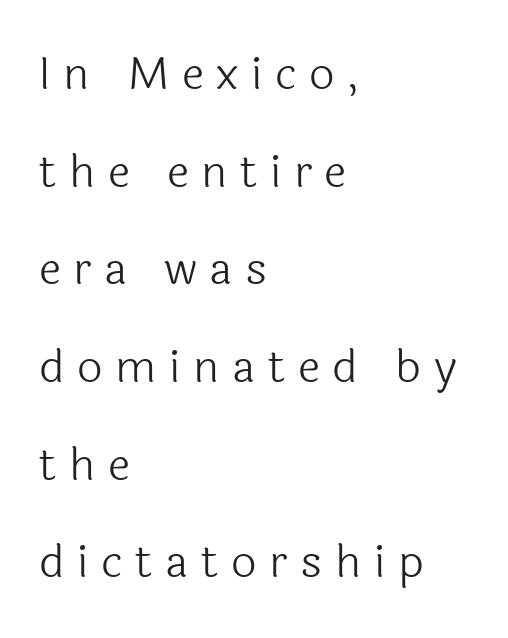
The image shows 45 px light sans-serif type, upright; set left-aligned, loose line spacing (2.17x), unusually wide letter spacing (+0.28 em), not underlined; a medium x-height.
